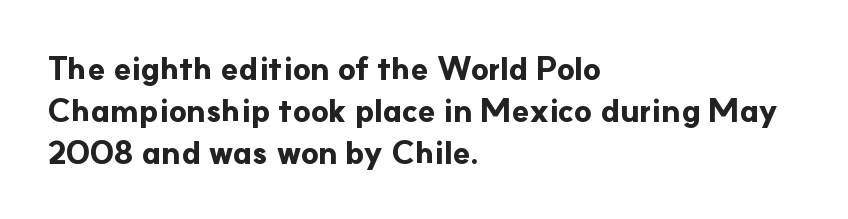
{"serif": "no", "italic": "no", "bold": "yes", "weight": "bold", "width": "normal", "stroke_contrast": "low", "x_height": "small", "monospaced": "no", "underline": "no", "align": "left", "line_spacing": "normal", "line_spacing_ratio": 1.31, "letter_spacing": "normal", "letter_spacing_em": 0.0, "glyph_px": 32}
